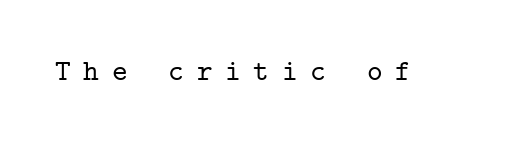
Descenders are the only things crossing below the line. I'd call this a serif setting — the letters wear small feet. The letters march in equal steps, a hallmark of fixed-pitch type. The axis of the letterforms is exactly vertical. In terms of letterspacing, this is a distinctly airy, spread setting.
